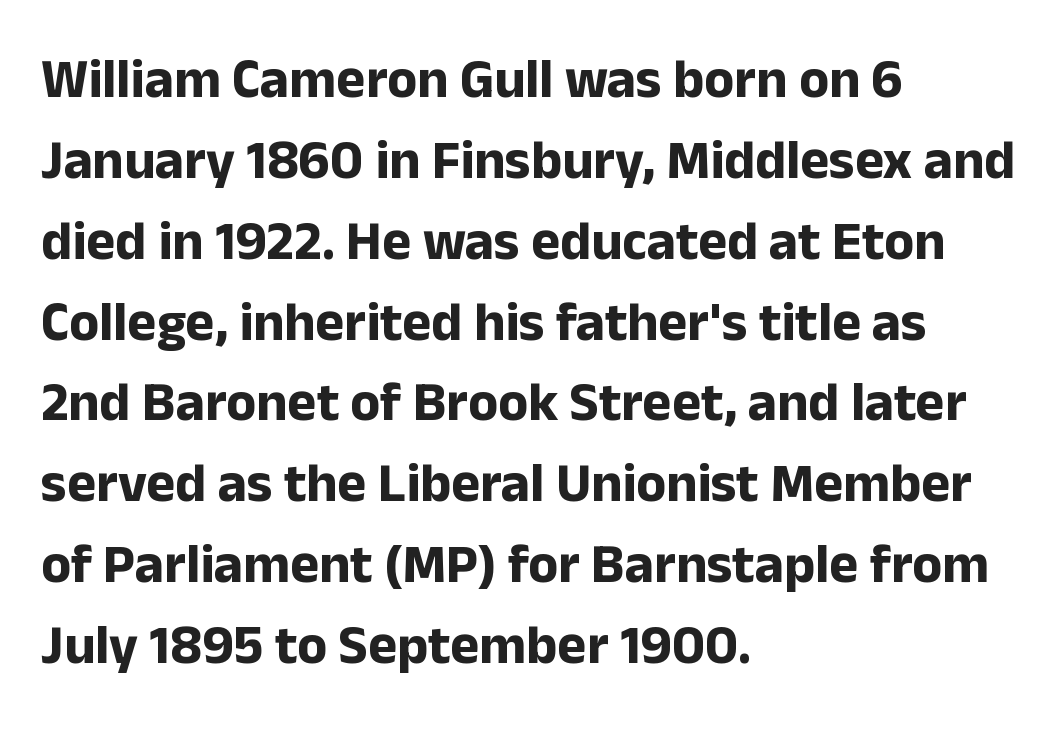
{"serif": "no", "italic": "no", "bold": "yes", "weight": "bold", "width": "normal", "stroke_contrast": "low", "x_height": "medium", "monospaced": "no", "underline": "no", "align": "left", "line_spacing": "normal", "line_spacing_ratio": 1.47, "letter_spacing": "normal", "letter_spacing_em": 0.0, "glyph_px": 55}
